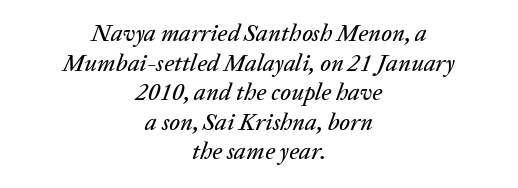
{"italic": "yes", "lean": "right", "slant_degrees": 20, "underline": "no", "align": "center", "line_spacing_ratio": 1.23, "letter_spacing": "normal", "letter_spacing_em": 0.0, "glyph_px": 24}
